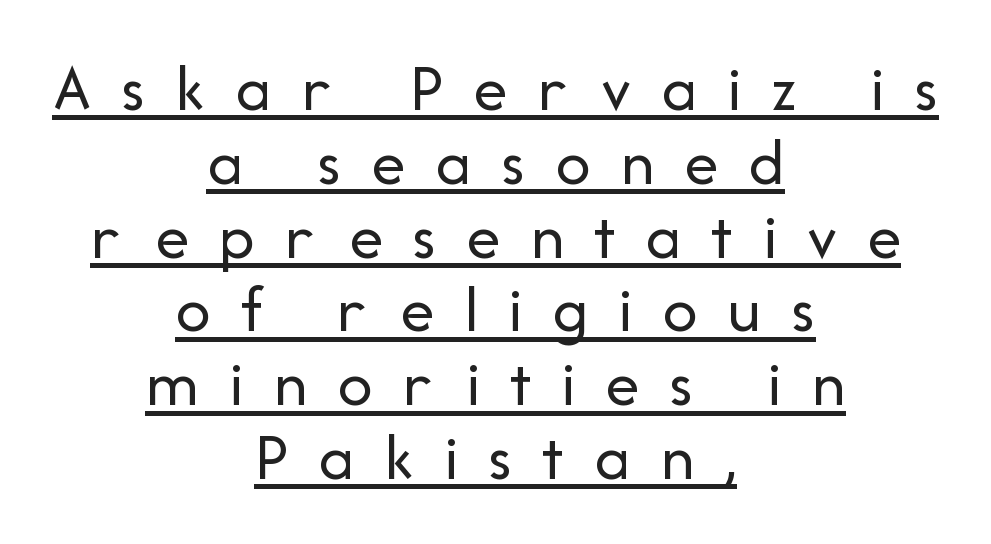
Q: Is the text bold? A: No.
Q: Is the text italic (slanted)? A: No, it is upright.
Q: Is the typeface a serif or a sans-serif typeface? A: Sans-serif.
Q: Is the text underlined? A: Yes.
Q: How is the paragraph aligned? A: Centered.
Q: Is the spacing between letters normal or unusually wide? A: Unusually wide.
Q: Is the spacing between lines tight, normal or loose? A: Tight.
Q: Width (condensed, normal, or wide)? A: Normal.
Q: Stroke contrast? A: Low.
Q: x-height? A: Medium.
Q: Monospaced? A: No.
